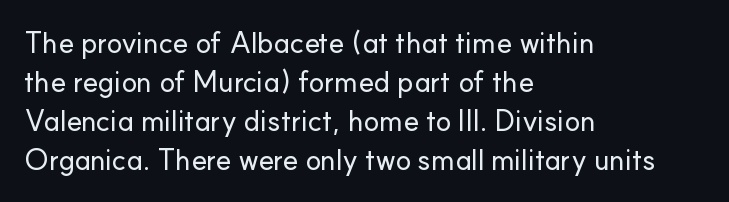
Q: Is the text italic (slanted)? A: No, it is upright.
Q: Is the typeface a serif or a sans-serif typeface? A: Sans-serif.
Q: Is the text underlined? A: No.
Q: How is the paragraph aligned? A: Left-aligned.
Q: Is the spacing between letters normal or unusually wide? A: Normal.
Q: Is the spacing between lines tight, normal or loose? A: Normal.
Q: Width (condensed, normal, or wide)? A: Normal.
Q: Stroke contrast? A: Low.
Q: x-height? A: Small.
Q: Monospaced? A: No.
